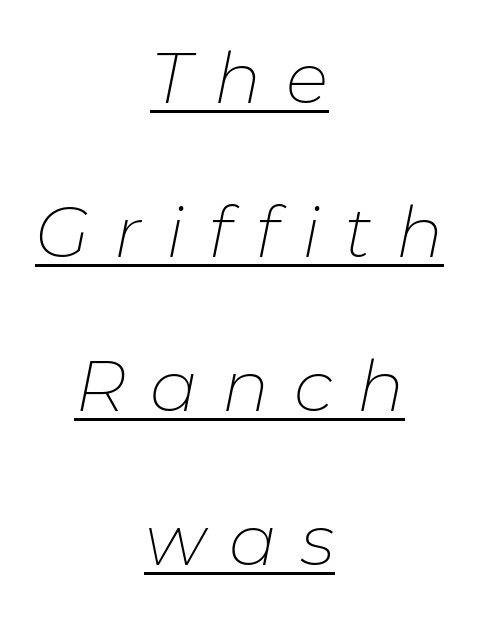
The image shows 71 px thin type, italic (leaning right); set centered, loose line spacing (2.17x), unusually wide letter spacing (+0.34 em), underlined; low stroke contrast and a medium x-height.
